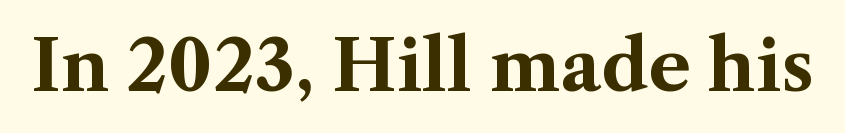
The image shows 70 px bold serif type, upright; set normal letter spacing, not underlined; medium stroke contrast and a medium x-height.
